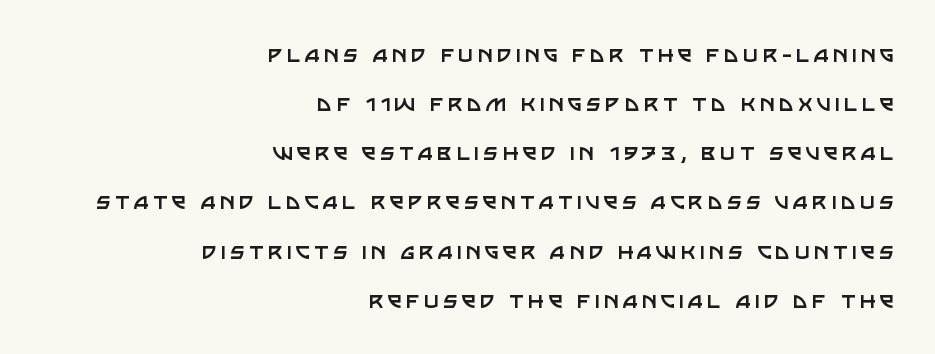
Q: Is the text bold? A: No.
Q: Is the text italic (slanted)? A: No, it is upright.
Q: Is the text underlined? A: No.
Q: How is the paragraph aligned? A: Right-aligned.
